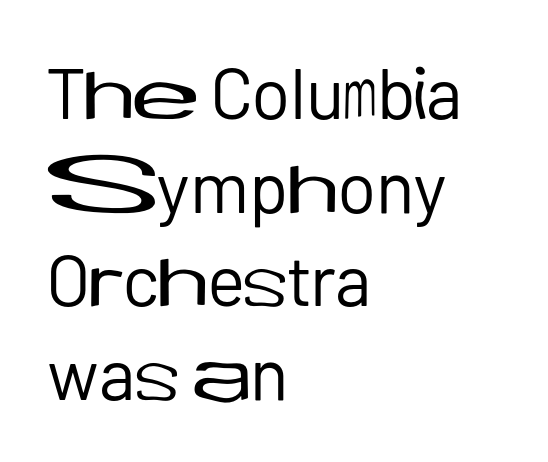
Q: Is the text bold? A: No.
Q: Is the text italic (slanted)? A: No, it is upright.
Q: Is the typeface a serif or a sans-serif typeface? A: Sans-serif.
Q: Is the text underlined? A: No.
Q: How is the paragraph aligned? A: Left-aligned.
Q: Is the spacing between letters normal or unusually wide? A: Normal.
Q: Is the spacing between lines tight, normal or loose? A: Normal.
Q: Width (condensed, normal, or wide)? A: Normal.
Q: Stroke contrast? A: Low.
Q: x-height? A: Medium.
Q: Monospaced? A: No.
